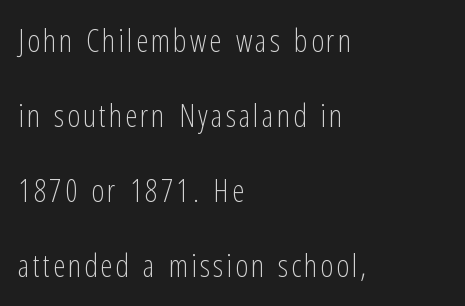
{"serif": "no", "italic": "no", "bold": "no", "weight": "light", "width": "condensed", "stroke_contrast": "low", "x_height": "medium", "monospaced": "no", "underline": "no", "align": "left", "line_spacing": "loose", "line_spacing_ratio": 2.42, "glyph_px": 31}
